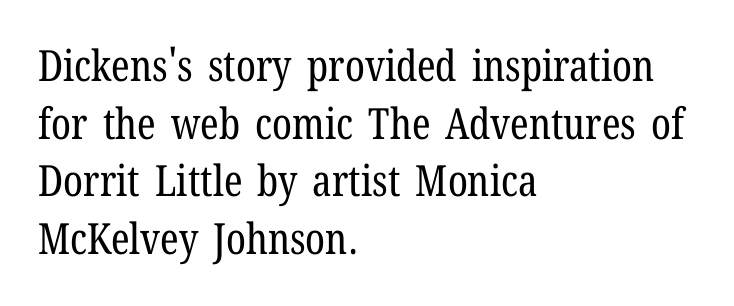
No word sits above an underline. In terms of posture, this sample is upright. The strokes carry an ordinary text weight at most. The gaps between neighbouring characters are ordinary and unremarkable. A typesetter would call this proportional, since set widths differ per character. Rows of type keep a routine distance in the vertical direction.
